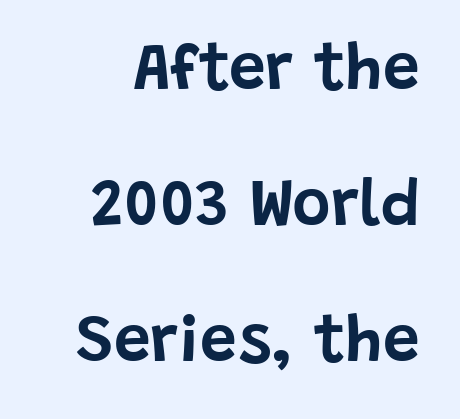
Honestly, the rows look like they've been pulled way apart. The glyphs are unaccompanied by any horizontal stroke below them. Do the characters align in a grid? No, the font is proportional. This rendering employs a face without finishing strokes, i.e., a sans-serif. Nobody touched the tracking dial on this one. A typesetter would mark this as roman, not italic.
